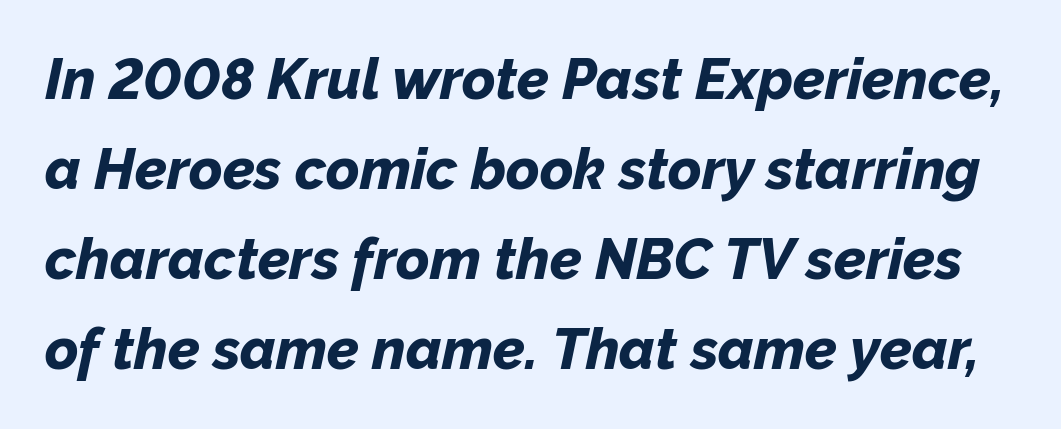
{"italic": "yes", "lean": "right", "slant_degrees": 12, "bold": "yes", "weight": "bold", "width": "normal", "stroke_contrast": "low", "x_height": "medium", "monospaced": "no", "underline": "no", "line_spacing": "normal", "line_spacing_ratio": 1.58, "letter_spacing": "normal", "letter_spacing_em": 0.0, "glyph_px": 57}
